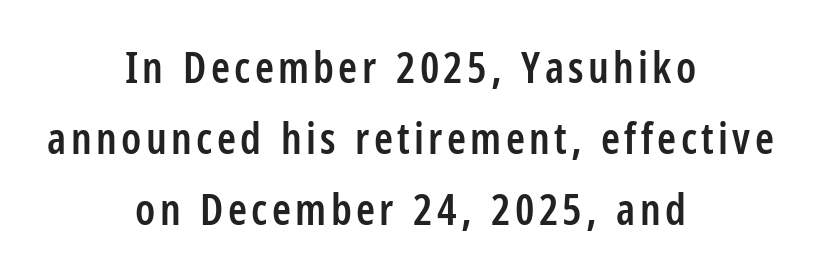
Q: Is the text bold? A: Semi-bold.
Q: Is the text italic (slanted)? A: No, it is upright.
Q: Is the typeface a serif or a sans-serif typeface? A: Sans-serif.
Q: Is the text underlined? A: No.
Q: How is the paragraph aligned? A: Centered.
Q: Is the spacing between lines tight, normal or loose? A: Normal.
Q: Width (condensed, normal, or wide)? A: Condensed.
Q: Stroke contrast? A: Low.
Q: x-height? A: Medium.
Q: Monospaced? A: No.
